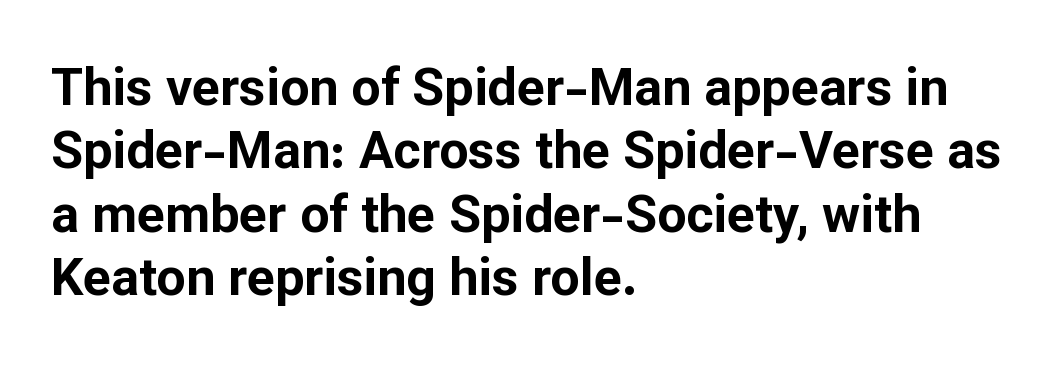
Note the varied advance widths — an 'i' is clearly narrower than an 'm'. Is the letter spacing exaggerated? No — it looks like the ordinary default. Emphasis by weight is at full strength: bold. Visually the block forms a straight wall on the left and a jagged coastline on the right. These lines are composed in type without serifs.
